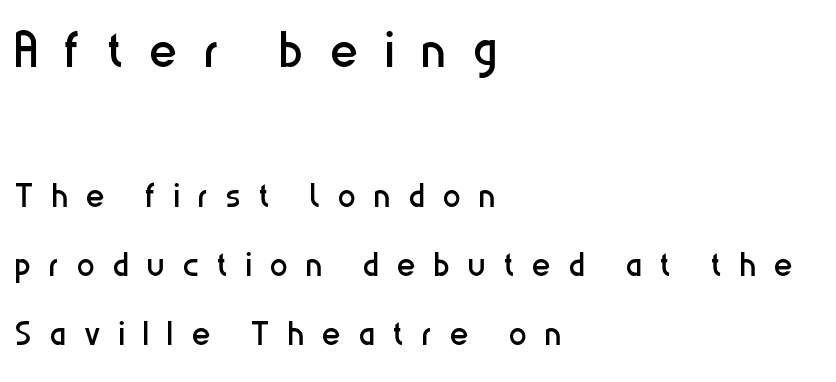
Q: Is the text bold? A: No.
Q: Is the text italic (slanted)? A: No, it is upright.
Q: Is the typeface a serif or a sans-serif typeface? A: Sans-serif.
Q: Is the text underlined? A: No.
Q: How is the paragraph aligned? A: Left-aligned.
Q: Is the spacing between letters normal or unusually wide? A: Unusually wide.
Q: Is the spacing between lines tight, normal or loose? A: Normal.
Q: Which block of text is set in a larger size, the first (top) or the second (bottom)? A: The first (top) one.
Q: Width (condensed, normal, or wide)? A: Condensed.
Q: Stroke contrast? A: Low.
Q: x-height? A: Medium.
Q: Monospaced? A: No.
